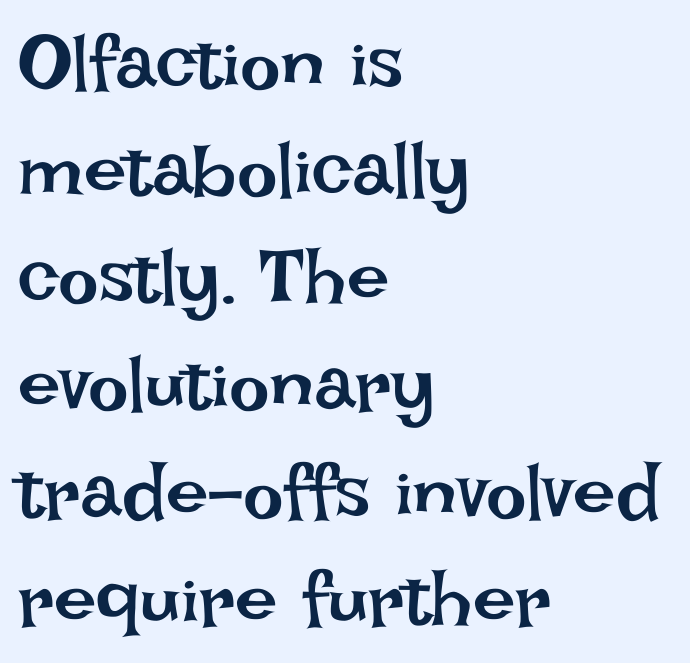
{"italic": "no", "bold": "no", "weight": "regular", "width": "normal", "stroke_contrast": "low", "x_height": "large", "monospaced": "no", "underline": "no", "align": "left", "line_spacing": "normal", "line_spacing_ratio": 1.41, "letter_spacing": "normal", "letter_spacing_em": 0.0, "glyph_px": 76}
